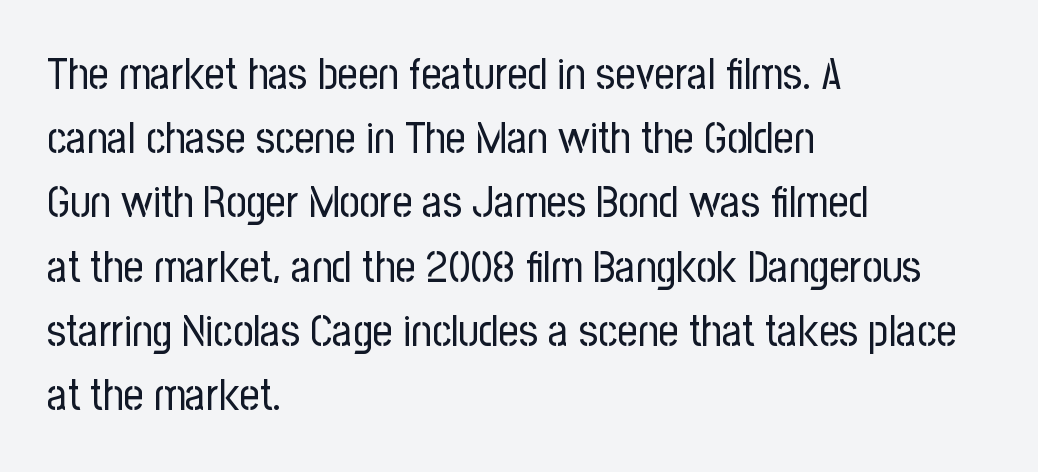
Q: Is the text bold? A: No.
Q: Is the text italic (slanted)? A: No, it is upright.
Q: Is the typeface a serif or a sans-serif typeface? A: Sans-serif.
Q: Is the text underlined? A: No.
Q: How is the paragraph aligned? A: Left-aligned.
Q: Is the spacing between letters normal or unusually wide? A: Normal.
Q: Is the spacing between lines tight, normal or loose? A: Normal.
Q: Width (condensed, normal, or wide)? A: Condensed.
Q: Stroke contrast? A: Low.
Q: x-height? A: Medium.
Q: Monospaced? A: No.
